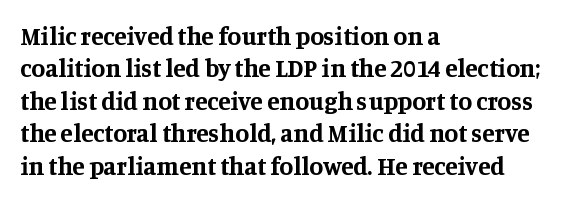
Q: Is the text bold? A: Yes.
Q: Is the text italic (slanted)? A: No, it is upright.
Q: Is the text underlined? A: No.
Q: How is the paragraph aligned? A: Left-aligned.
Q: Is the spacing between letters normal or unusually wide? A: Normal.
Q: Is the spacing between lines tight, normal or loose? A: Normal.
